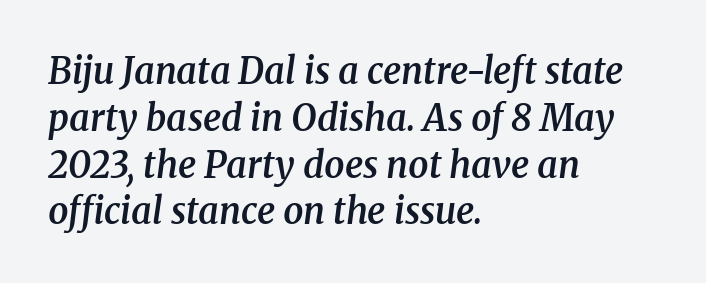
{"serif": "yes", "italic": "yes", "lean": "right", "slant_degrees": 8, "bold": "semi", "weight": "semibold", "width": "normal", "stroke_contrast": "medium", "x_height": "medium", "monospaced": "no", "underline": "no", "align": "left", "line_spacing": "normal", "line_spacing_ratio": 1.3, "letter_spacing": "normal", "letter_spacing_em": 0.0, "glyph_px": 36}
